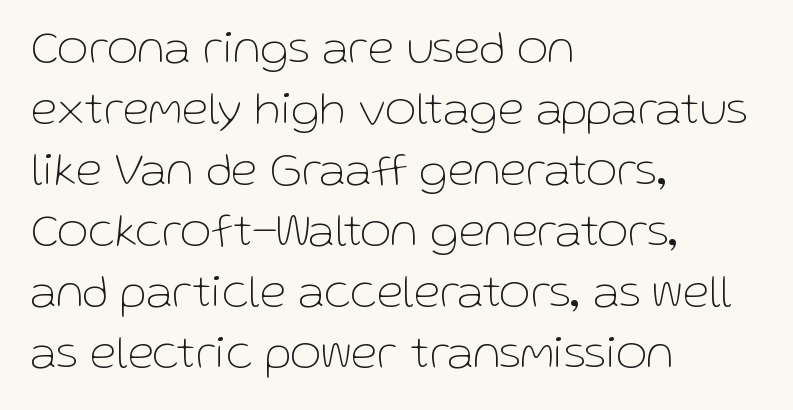
The passage shown is not underscored anywhere. If you measured baseline to baseline, you'd find a middling distance. Does the lettering tilt? It doesn't — this is upright. The face used here is proportionally spaced, like ordinary book or web type.
